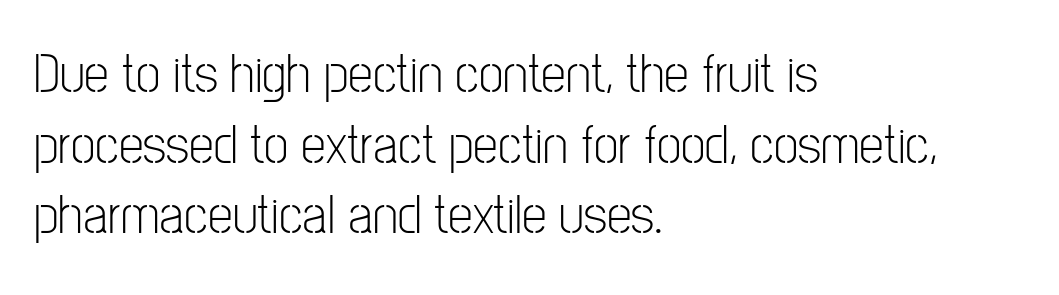
The image shows 56 px light, condensed sans-serif type, upright; set left-aligned, normal line spacing (1.26x), normal letter spacing, not underlined; low stroke contrast and a medium x-height.
